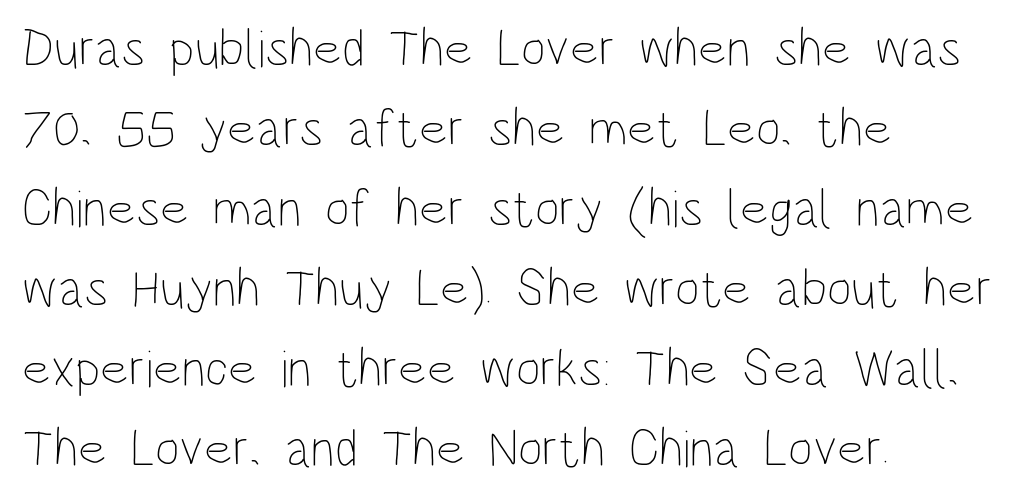
Character widths vary here, with narrow letters taking less room than wide ones. The font is comparable to plain body text, perhaps lighter. Look at the tracking — it's just the regular setting, nothing added. Compared with typical paragraphs, the rows here are spaced about the same. This sample uses an upright cut, with every glyph sitting square on the baseline.
